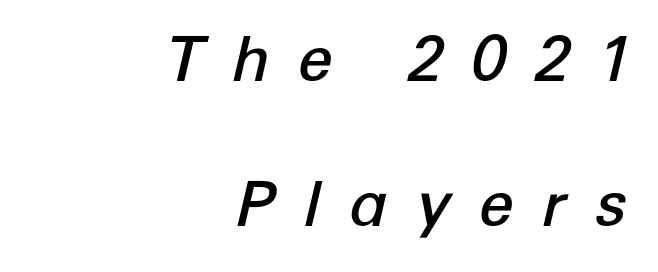
{"italic": "yes", "lean": "right", "slant_degrees": 12, "bold": "semi", "weight": "semibold", "width": "normal", "stroke_contrast": "low", "x_height": "medium", "monospaced": "no", "underline": "no", "align": "right", "line_spacing": "loose", "line_spacing_ratio": 2.3, "letter_spacing": "wide", "letter_spacing_em": 0.44, "glyph_px": 63}
